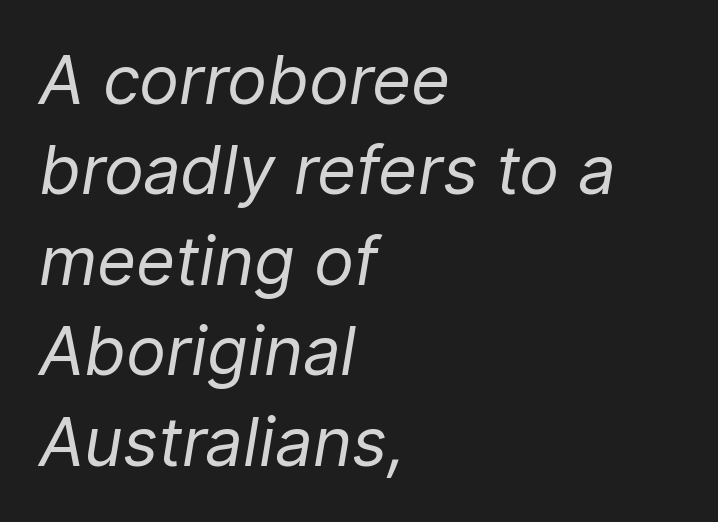
Q: Is the text bold? A: No.
Q: Is the text italic (slanted)? A: Yes, it leans right by about 9 degrees.
Q: Is the text underlined? A: No.
Q: How is the paragraph aligned? A: Left-aligned.
Q: Is the spacing between letters normal or unusually wide? A: Normal.
Q: Is the spacing between lines tight, normal or loose? A: Normal.
Q: Width (condensed, normal, or wide)? A: Normal.
Q: Stroke contrast? A: Low.
Q: x-height? A: Medium.
Q: Monospaced? A: No.
